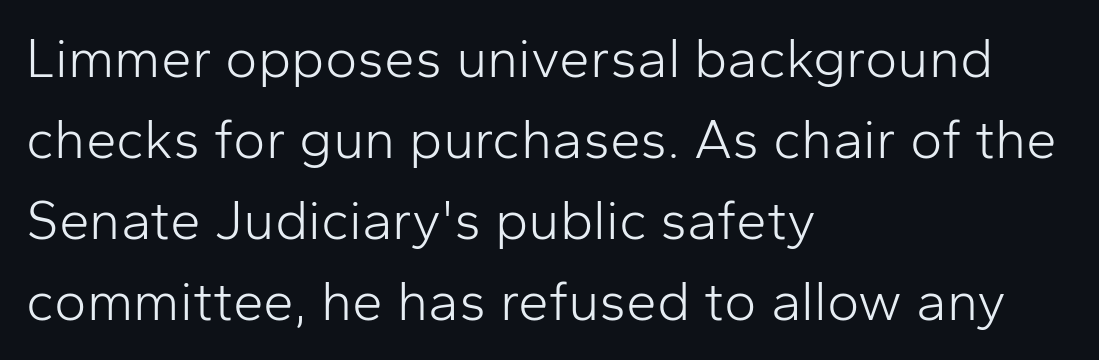
Q: Is the text bold? A: No.
Q: Is the text italic (slanted)? A: No, it is upright.
Q: Is the typeface a serif or a sans-serif typeface? A: Sans-serif.
Q: Is the text underlined? A: No.
Q: How is the paragraph aligned? A: Left-aligned.
Q: Is the spacing between letters normal or unusually wide? A: Normal.
Q: Is the spacing between lines tight, normal or loose? A: Normal.
Q: Width (condensed, normal, or wide)? A: Normal.
Q: Stroke contrast? A: Low.
Q: x-height? A: Medium.
Q: Monospaced? A: No.
